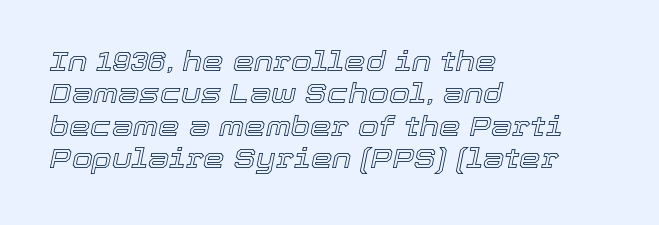
Q: Is the text italic (slanted)? A: Yes, it leans right by about 12 degrees.
Q: Is the text underlined? A: No.
Q: How is the paragraph aligned? A: Left-aligned.
Q: Is the spacing between letters normal or unusually wide? A: Normal.
